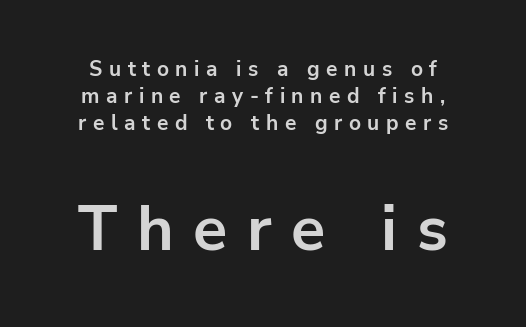
Q: Is the text bold? A: Yes.
Q: Is the text italic (slanted)? A: No, it is upright.
Q: Is the typeface a serif or a sans-serif typeface? A: Sans-serif.
Q: Is the text underlined? A: No.
Q: Is the spacing between letters normal or unusually wide? A: Unusually wide.
Q: Is the spacing between lines tight, normal or loose? A: Normal.
Q: Which block of text is set in a larger size, the first (top) or the second (bottom)? A: The second (bottom) one.
Q: Width (condensed, normal, or wide)? A: Normal.
Q: Stroke contrast? A: Low.
Q: x-height? A: Medium.
Q: Monospaced? A: No.
